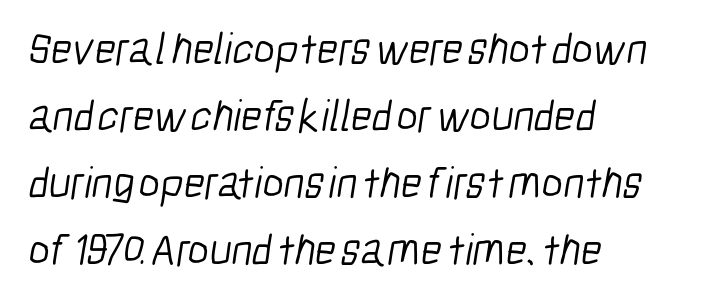
{"serif": "no", "bold": "no", "weight": "light", "width": "condensed", "stroke_contrast": "low", "x_height": "medium", "monospaced": "no", "underline": "no", "align": "left", "line_spacing": "normal", "line_spacing_ratio": 1.49, "letter_spacing": "normal", "letter_spacing_em": 0.0, "glyph_px": 45}
